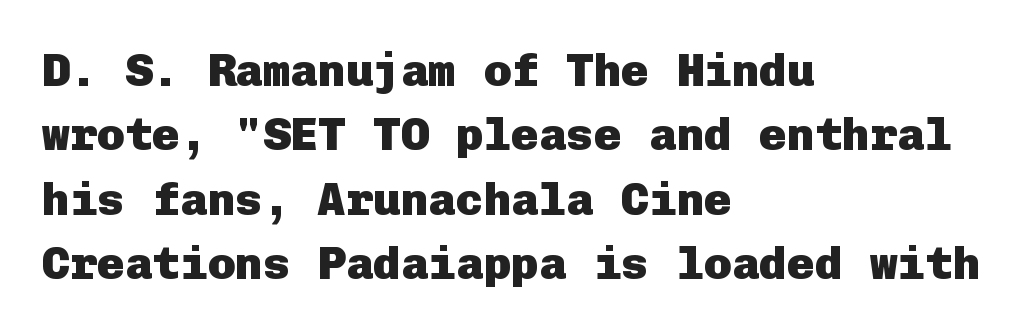
Serif or sans? Sans — the stroke terminals are bare. These lines were composed using upright roman letters. Reading down the block, your eye returns to a fixed left position each line. You could call the tracking neutral — neither tight nor loose. Rows of type keep a routine distance in the vertical direction. I'd describe the lettering as bold — thick and assertive.
